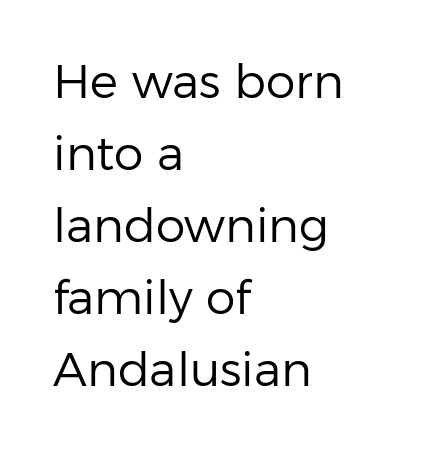
Unbolded letterforms with no extra heft. Each letter keeps its own natural width here, so spacing adapts to shape. How would I describe the line gaps? Plain and ordinary. Each word holds together tightly as a unit, with standard inter-letter gaps.
